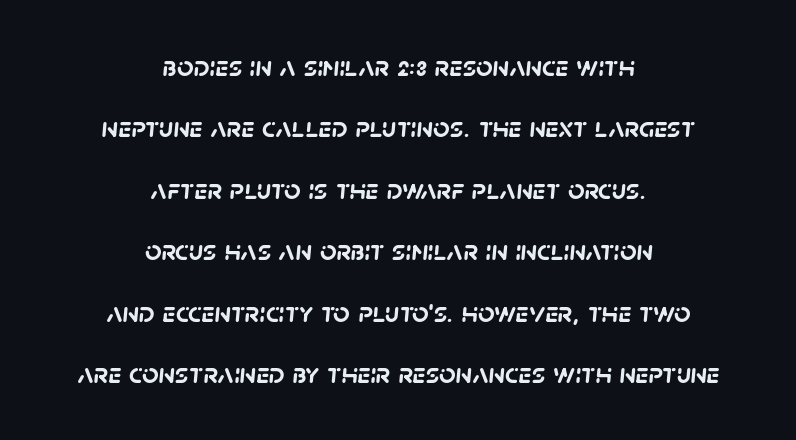
Q: Is the text bold? A: Yes.
Q: Is the typeface a serif or a sans-serif typeface? A: Sans-serif.
Q: Is the text underlined? A: No.
Q: How is the paragraph aligned? A: Centered.
Q: Is the spacing between letters normal or unusually wide? A: Normal.
Q: Is the spacing between lines tight, normal or loose? A: Loose.
Q: Width (condensed, normal, or wide)? A: Normal.
Q: Stroke contrast? A: Low.
Q: x-height? A: Large.
Q: Monospaced? A: No.
